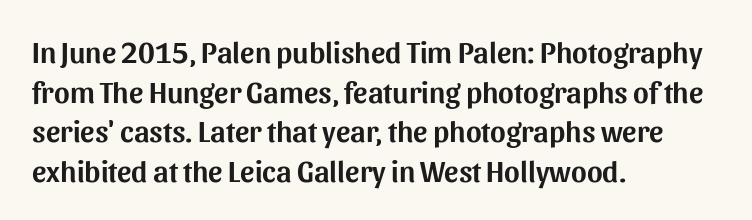
Regular leading. Nobody touched the tracking dial on this one. Is this a sans? Yes — the strokes have no serifs. A bare baseline throughout the passage.
